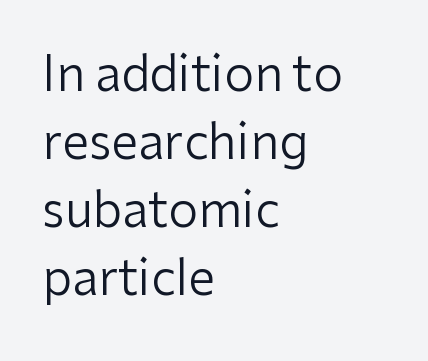
{"serif": "no", "italic": "no", "bold": "no", "weight": "regular", "width": "normal", "stroke_contrast": "low", "x_height": "medium", "monospaced": "no", "underline": "no", "align": "left", "line_spacing": "normal", "line_spacing_ratio": 1.42, "letter_spacing": "normal", "letter_spacing_em": 0.0, "glyph_px": 48}
